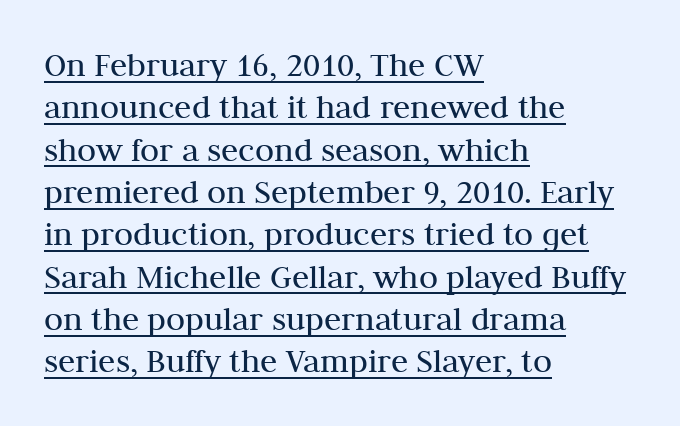
Q: Is the text bold? A: No.
Q: Is the text italic (slanted)? A: No, it is upright.
Q: Is the typeface a serif or a sans-serif typeface? A: Serif.
Q: Is the text underlined? A: Yes.
Q: How is the paragraph aligned? A: Left-aligned.
Q: Is the spacing between letters normal or unusually wide? A: Normal.
Q: Width (condensed, normal, or wide)? A: Normal.
Q: Stroke contrast? A: Medium.
Q: x-height? A: Medium.
Q: Monospaced? A: No.
